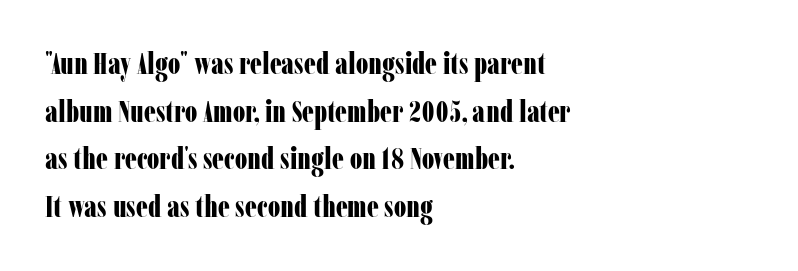
Is this a fixed-width face? No — the glyphs have proportional, varying widths. Unmarked baselines from the first word to the last. A serif font was chosen for this passage. Short note: letters normally spaced.
